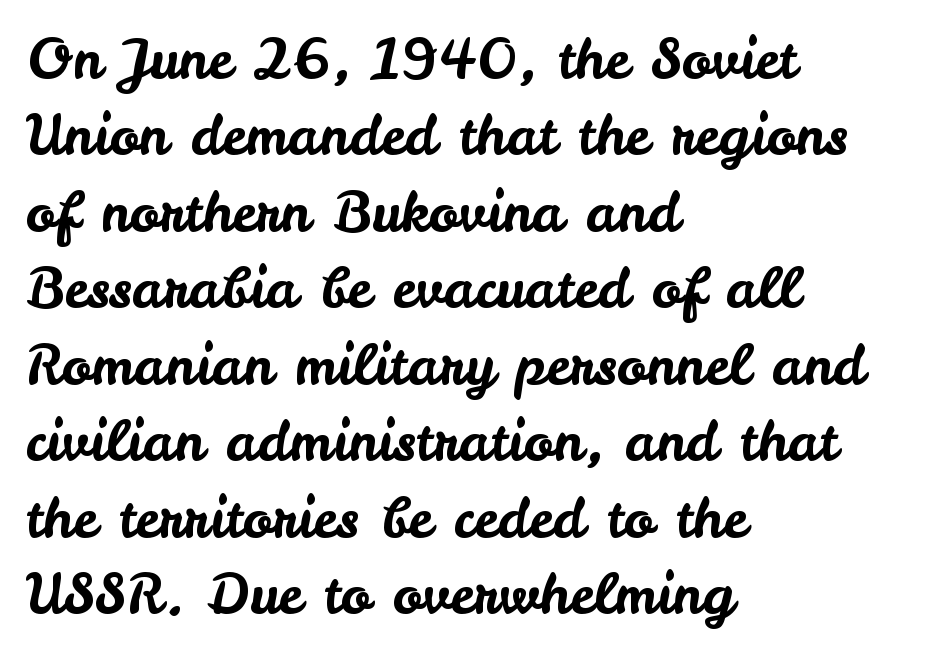
Letter spacing: default. The passage shown is typed in a proportional face where columns would drift. Clear beneath every line of the passage. Normally led — the rows are evenly, conventionally spaced.
